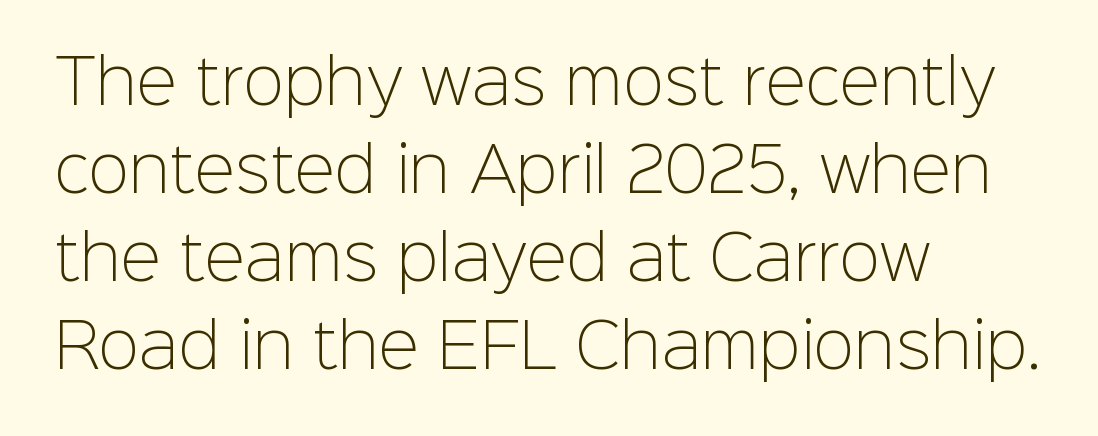
The image shows 61 px light sans-serif type, upright; set left-aligned, normal line spacing (1.44x), normal letter spacing, not underlined; low stroke contrast and a medium x-height.
